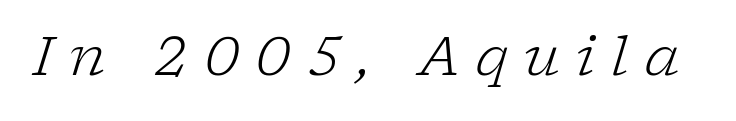
The image shows 54 px light serif type, italic (leaning right); set unusually wide letter spacing (+0.3 em), not underlined; low stroke contrast and a medium x-height.
